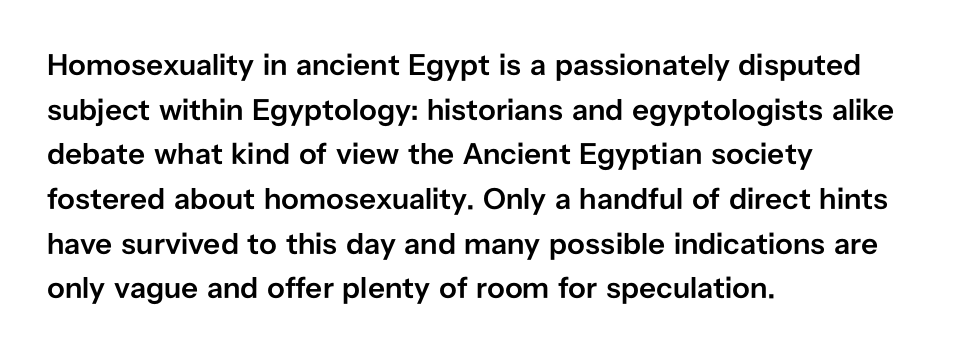
{"serif": "no", "italic": "no", "bold": "semi", "weight": "semibold", "width": "normal", "stroke_contrast": "low", "x_height": "medium", "monospaced": "no", "underline": "no", "align": "left", "line_spacing": "normal", "line_spacing_ratio": 1.49, "letter_spacing": "normal", "letter_spacing_em": 0.0, "glyph_px": 30}
